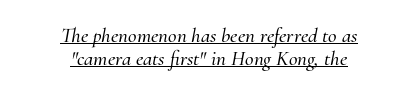
Q: Is the text italic (slanted)? A: Yes, it leans right by about 10 degrees.
Q: Is the text underlined? A: Yes.
Q: How is the paragraph aligned? A: Centered.
Q: Is the spacing between letters normal or unusually wide? A: Normal.
Q: Is the spacing between lines tight, normal or loose? A: Tight.
